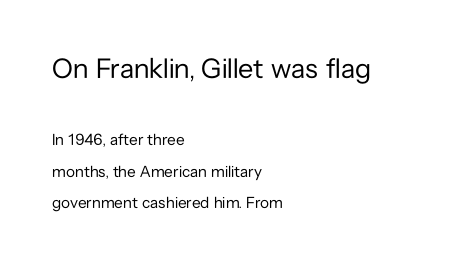
The image shows 28 px regular-weight sans-serif type, upright; set left-aligned, loose line spacing (1.98x), normal letter spacing, not underlined; the first (top) block is 1.75x larger; low stroke contrast and a medium x-height.
